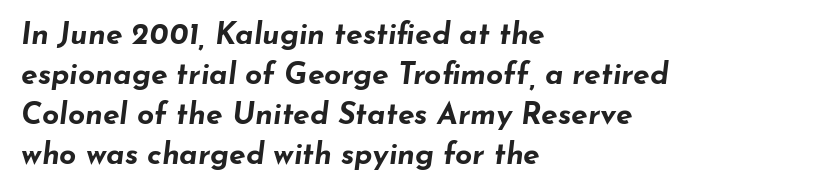
Q: Is the text bold? A: Yes.
Q: Is the text italic (slanted)? A: Yes, it leans right by about 7 degrees.
Q: Is the text underlined? A: No.
Q: How is the paragraph aligned? A: Left-aligned.
Q: Is the spacing between letters normal or unusually wide? A: Normal.
Q: Is the spacing between lines tight, normal or loose? A: Normal.
Q: Width (condensed, normal, or wide)? A: Wide.
Q: Stroke contrast? A: Low.
Q: x-height? A: Small.
Q: Monospaced? A: No.
